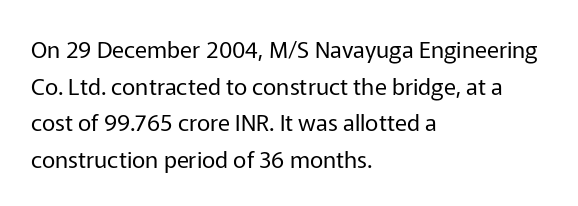
The image shows 23 px text type, upright; set left-aligned, normal line spacing (1.59x), normal letter spacing, not underlined.
